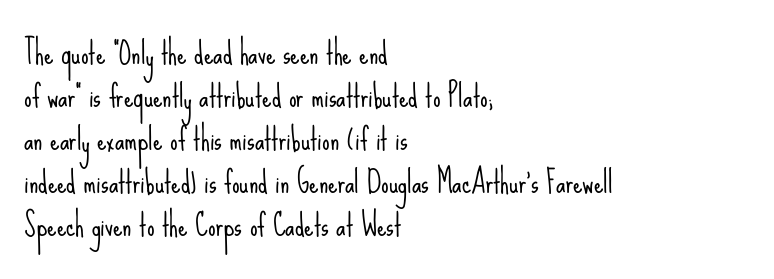
Q: Is the text bold? A: No.
Q: Is the text italic (slanted)? A: No, it is upright.
Q: Is the typeface a serif or a sans-serif typeface? A: Sans-serif.
Q: Is the text underlined? A: No.
Q: How is the paragraph aligned? A: Left-aligned.
Q: Is the spacing between letters normal or unusually wide? A: Normal.
Q: Is the spacing between lines tight, normal or loose? A: Normal.
Q: Width (condensed, normal, or wide)? A: Condensed.
Q: Stroke contrast? A: Low.
Q: x-height? A: Small.
Q: Monospaced? A: No.
